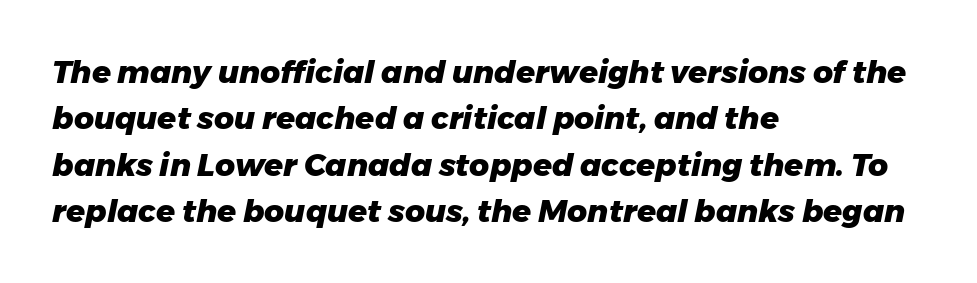
Q: Is the text bold? A: Yes.
Q: Is the text italic (slanted)? A: Yes, it leans right by about 11 degrees.
Q: Is the text underlined? A: No.
Q: How is the paragraph aligned? A: Left-aligned.
Q: Is the spacing between letters normal or unusually wide? A: Normal.
Q: Is the spacing between lines tight, normal or loose? A: Normal.
Q: Width (condensed, normal, or wide)? A: Normal.
Q: Stroke contrast? A: Low.
Q: x-height? A: Medium.
Q: Monospaced? A: No.
